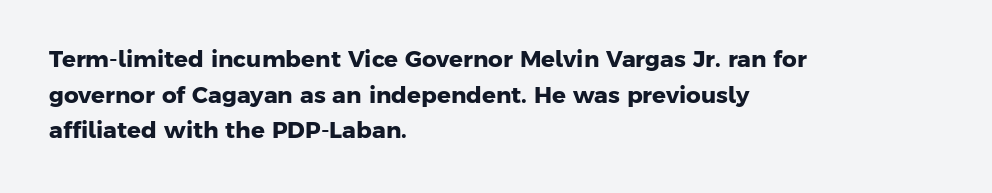
The image shows 23 px bold type; set left-aligned, normal line spacing (1.55x), normal letter spacing, not underlined.
